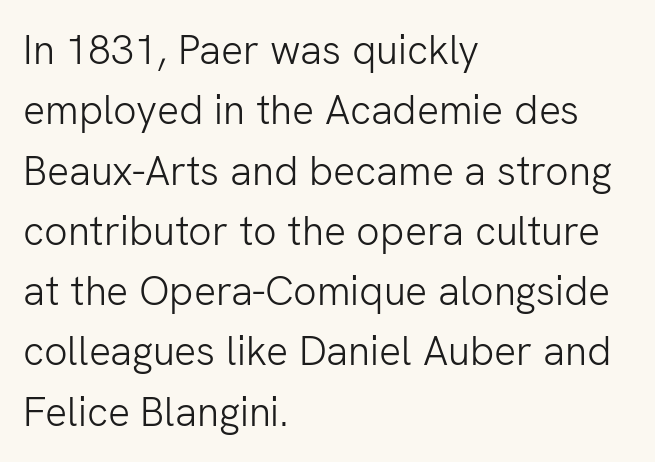
Q: Is the text bold? A: No.
Q: Is the text italic (slanted)? A: No, it is upright.
Q: Is the typeface a serif or a sans-serif typeface? A: Sans-serif.
Q: Is the text underlined? A: No.
Q: How is the paragraph aligned? A: Left-aligned.
Q: Is the spacing between letters normal or unusually wide? A: Normal.
Q: Is the spacing between lines tight, normal or loose? A: Normal.
Q: Width (condensed, normal, or wide)? A: Normal.
Q: Stroke contrast? A: Low.
Q: x-height? A: Medium.
Q: Monospaced? A: No.
